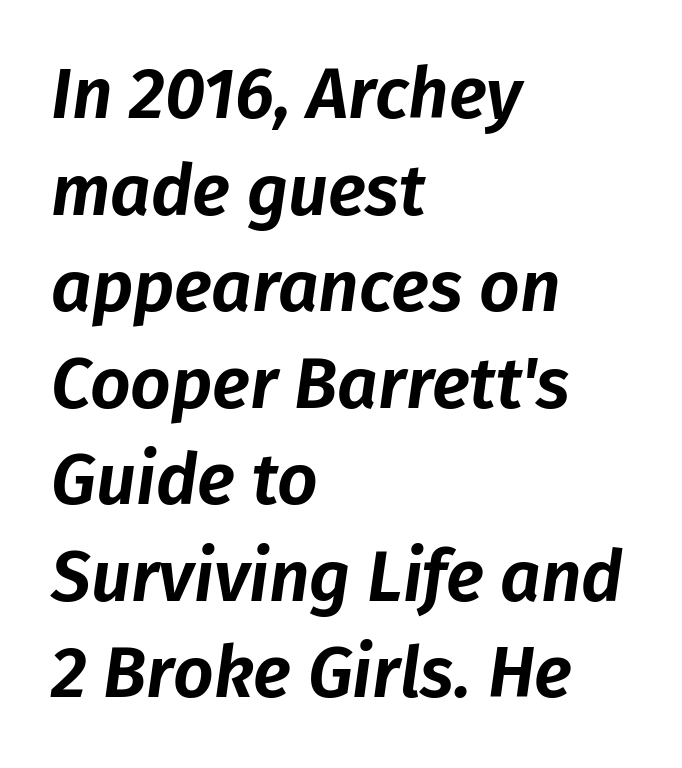
{"italic": "yes", "lean": "right", "slant_degrees": 8, "width": "normal", "stroke_contrast": "low", "x_height": "medium", "monospaced": "no", "underline": "no", "align": "left", "line_spacing": "normal", "line_spacing_ratio": 1.36, "letter_spacing": "normal", "letter_spacing_em": 0.0, "glyph_px": 71}
